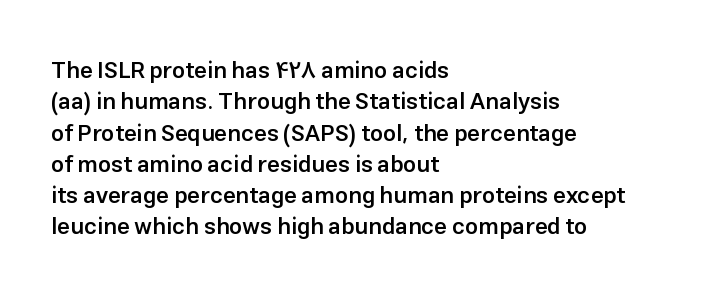
{"italic": "no", "bold": "semi", "underline": "no", "align": "left", "line_spacing": "normal", "line_spacing_ratio": 1.36, "letter_spacing": "normal", "letter_spacing_em": 0.0, "glyph_px": 23}
